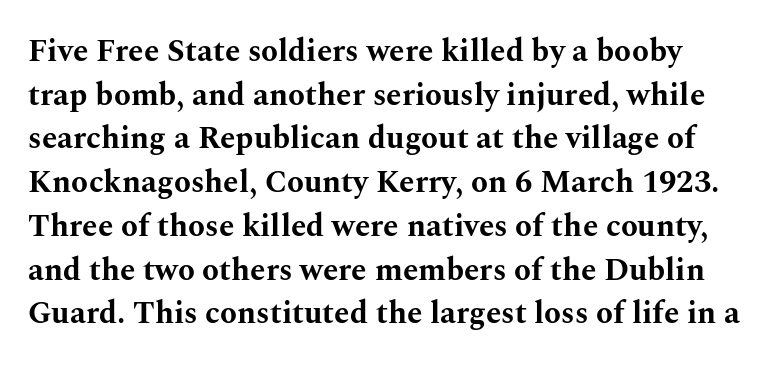
Tall strokes in this sample are plumb rather than angled. Any mark beneath the type? The region is blank. The letters advance in unequal steps, a hallmark of proportional type. A serif font was chosen for this passage.
